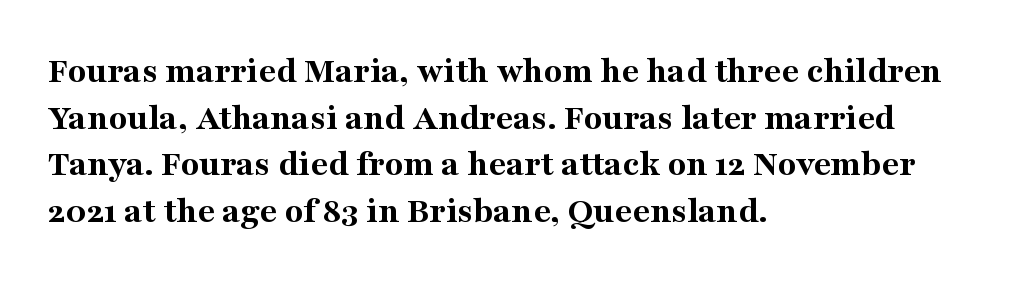
{"serif": "yes", "italic": "no", "bold": "yes", "weight": "bold", "width": "normal", "stroke_contrast": "medium", "x_height": "medium", "monospaced": "no", "underline": "no", "align": "left", "line_spacing_ratio": 1.23, "letter_spacing": "normal", "letter_spacing_em": 0.0, "glyph_px": 38}
